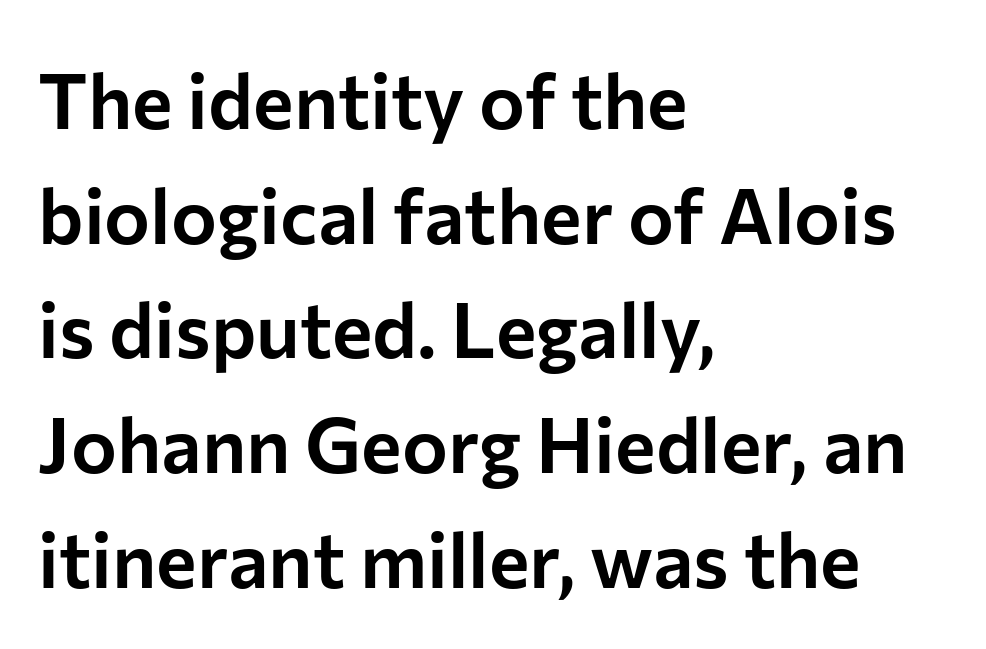
The image shows 77 px sans-serif type, upright; set left-aligned, normal line spacing (1.49x), normal letter spacing, not underlined; low stroke contrast and a medium x-height.
